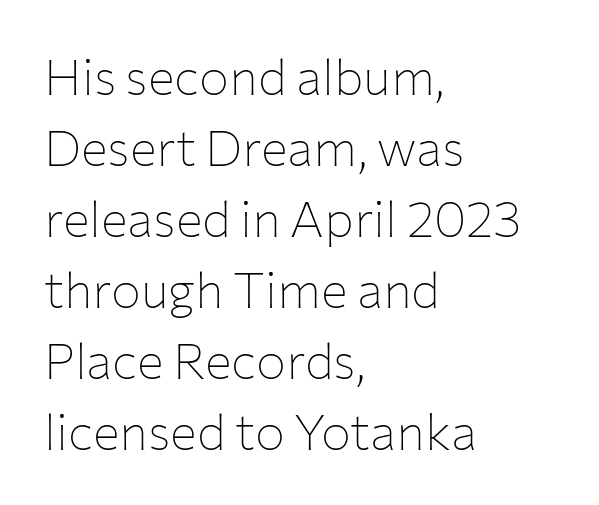
The image shows 50 px thin sans-serif type, upright; set left-aligned, normal line spacing (1.42x), normal letter spacing, not underlined; low stroke contrast and a medium x-height.
